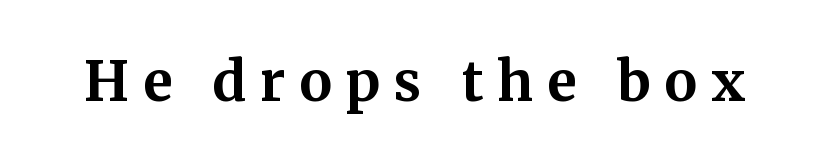
{"serif": "yes", "italic": "no", "bold": "yes", "weight": "bold", "width": "normal", "stroke_contrast": "medium", "x_height": "medium", "monospaced": "no", "underline": "no", "letter_spacing": "wide", "letter_spacing_em": 0.25, "glyph_px": 55}
